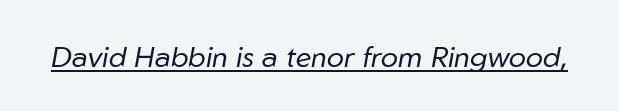
{"italic": "yes", "lean": "right", "slant_degrees": 10, "bold": "no", "weight": "regular", "width": "normal", "stroke_contrast": "low", "x_height": "medium", "monospaced": "no", "underline": "yes", "letter_spacing": "normal", "letter_spacing_em": 0.0, "glyph_px": 29}
